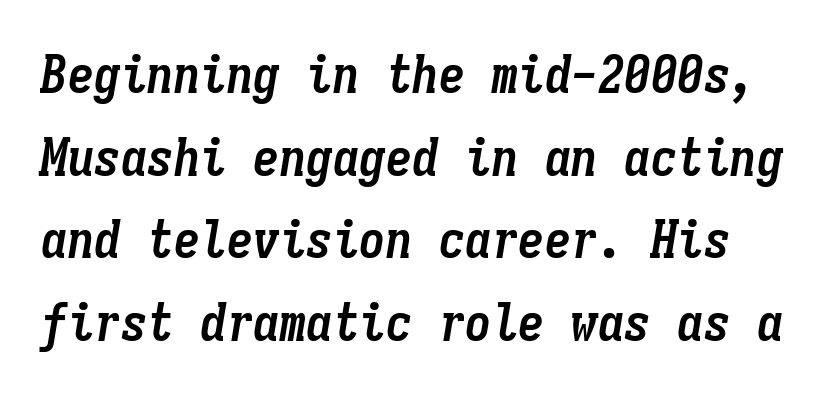
{"italic": "yes", "lean": "right", "slant_degrees": 9, "bold": "yes", "weight": "semibold", "width": "condensed", "stroke_contrast": "low", "x_height": "medium", "monospaced": "yes", "underline": "no", "line_spacing": "normal", "line_spacing_ratio": 1.56, "letter_spacing": "normal", "letter_spacing_em": 0.0, "glyph_px": 53}
